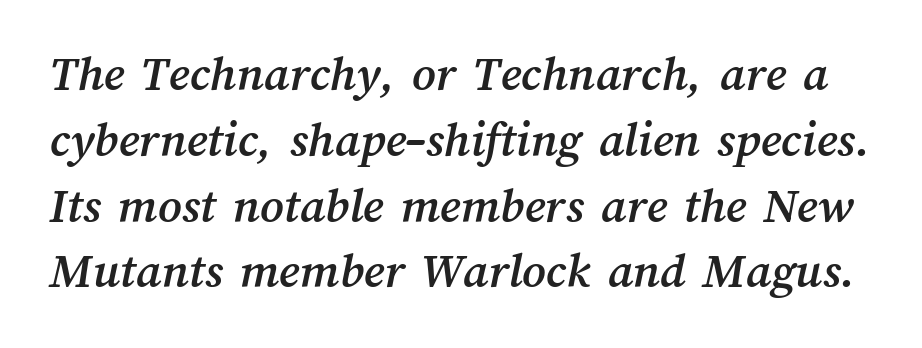
The image shows 51 px text type; set normal line spacing (1.29x), normal letter spacing, not underlined; medium stroke contrast and a medium x-height.
